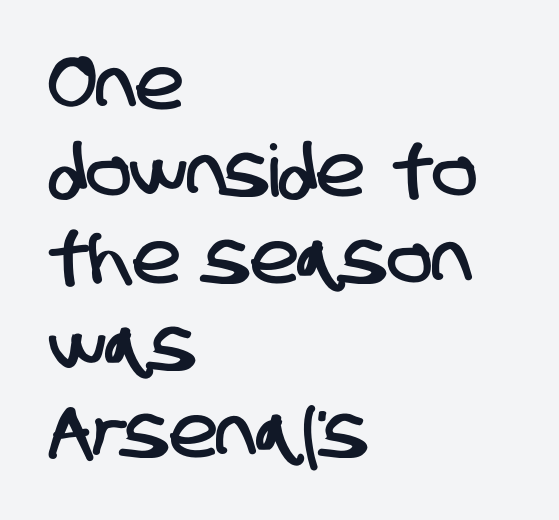
{"serif": "no", "width": "condensed", "stroke_contrast": "low", "x_height": "large", "monospaced": "no", "underline": "no", "align": "left", "line_spacing_ratio": 1.21, "letter_spacing": "normal", "letter_spacing_em": 0.0, "glyph_px": 72}
